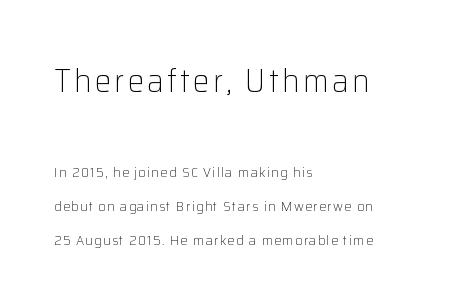
{"serif": "no", "italic": "no", "bold": "no", "weight": "light", "width": "normal", "stroke_contrast": "low", "x_height": "medium", "monospaced": "no", "underline": "no", "align": "left", "line_spacing": "loose", "line_spacing_ratio": 2.43, "larger_block": "first", "size_ratio": 2.36, "glyph_px": 33}
